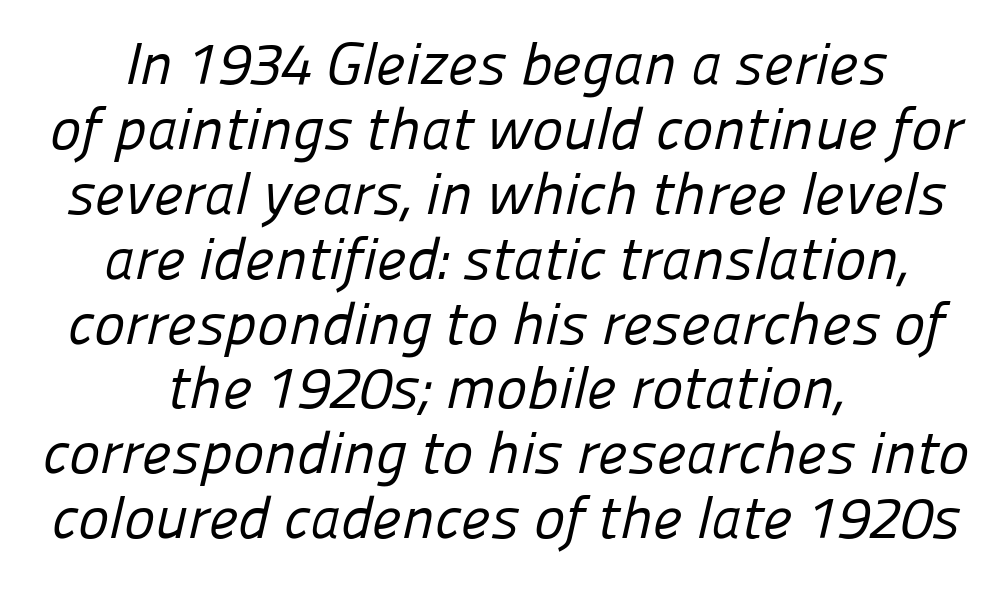
The lines in this sample share a center point and differ in where they start and stop. Nothing unusual about the tracking: characters are spaced as the font intends. In terms of letterform style, serifs are entirely absent. Does the leading feel generous? Not at all — it's pinched.
